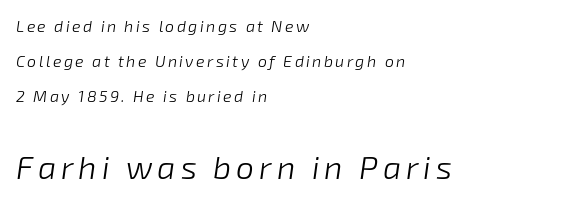
{"italic": "yes", "lean": "right", "slant_degrees": 8, "bold": "no", "weight": "light", "width": "normal", "stroke_contrast": "low", "x_height": "medium", "monospaced": "no", "underline": "no", "align": "left", "line_spacing": "loose", "line_spacing_ratio": 2.2, "larger_block": "second", "size_ratio": 2.0, "glyph_px": 32}
